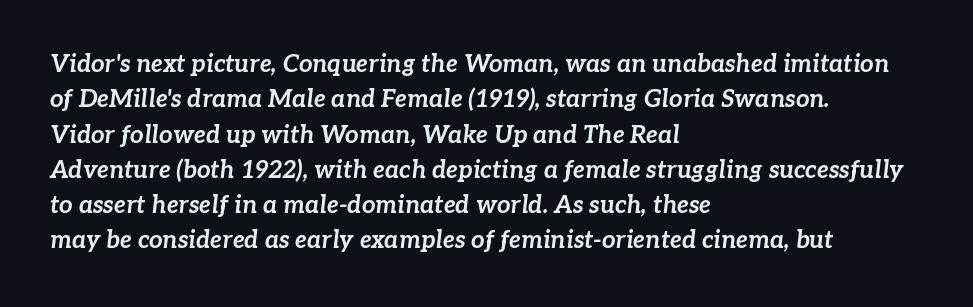
The image shows 24 px bold type, italic (leaning right); set left-aligned, normal line spacing (1.47x), normal letter spacing, not underlined.
